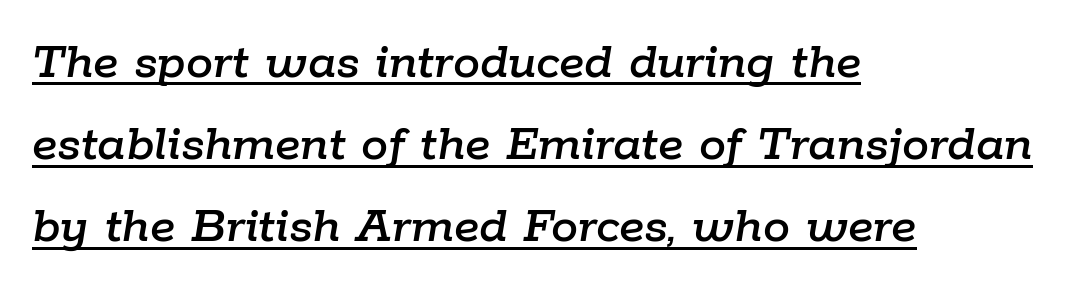
Q: Is the text italic (slanted)? A: Yes, it leans right by about 9 degrees.
Q: Is the text underlined? A: Yes.
Q: How is the paragraph aligned? A: Left-aligned.
Q: Is the spacing between letters normal or unusually wide? A: Normal.
Q: Is the spacing between lines tight, normal or loose? A: Normal.
Q: Width (condensed, normal, or wide)? A: Normal.
Q: Stroke contrast? A: Low.
Q: x-height? A: Medium.
Q: Monospaced? A: No.
